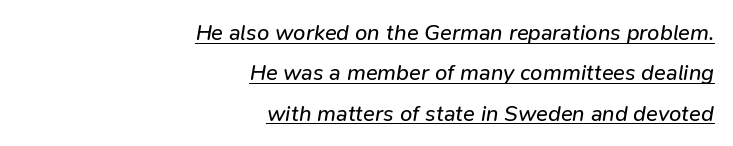
The image shows 22 px text type, italic (leaning right); set right-aligned, line spacing 1.83x, normal letter spacing, underlined.
